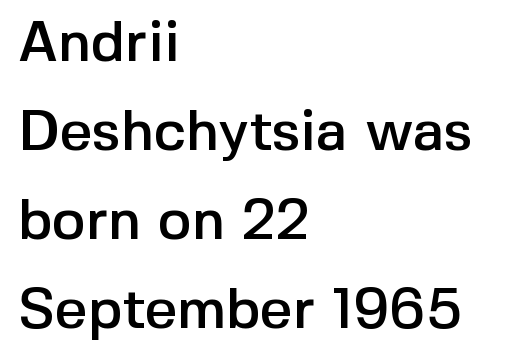
Q: Is the text italic (slanted)? A: No, it is upright.
Q: Is the typeface a serif or a sans-serif typeface? A: Sans-serif.
Q: Is the text underlined? A: No.
Q: How is the paragraph aligned? A: Left-aligned.
Q: Is the spacing between letters normal or unusually wide? A: Normal.
Q: Is the spacing between lines tight, normal or loose? A: Normal.
Q: Width (condensed, normal, or wide)? A: Normal.
Q: x-height? A: Medium.
Q: Monospaced? A: No.
